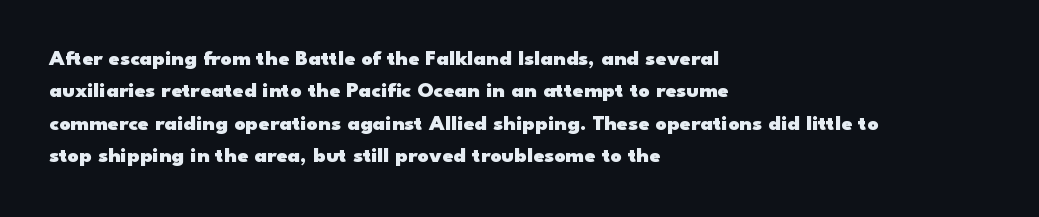
{"italic": "no", "bold": "yes", "underline": "no", "align": "left", "line_spacing": "normal", "line_spacing_ratio": 1.47, "letter_spacing": "normal", "letter_spacing_em": 0.0, "glyph_px": 22}
